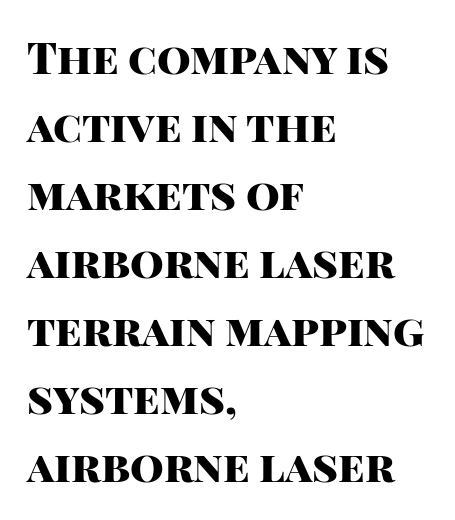
These lines carry a lot of weight — the face is fully bold. Is there any slant? The stems are plumb. Does extra space separate the letters? No, they use regular spacing. The passage is arranged the way most books set body copy — flush left. Observe the absence of serifs on each vertical stroke in this sample.
